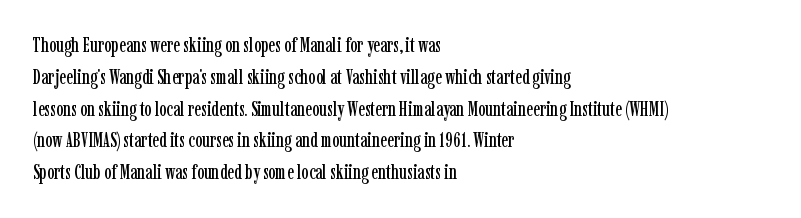
{"italic": "no", "underline": "no", "align": "left", "line_spacing": "normal", "line_spacing_ratio": 1.59, "letter_spacing": "normal", "letter_spacing_em": 0.0, "glyph_px": 20}
